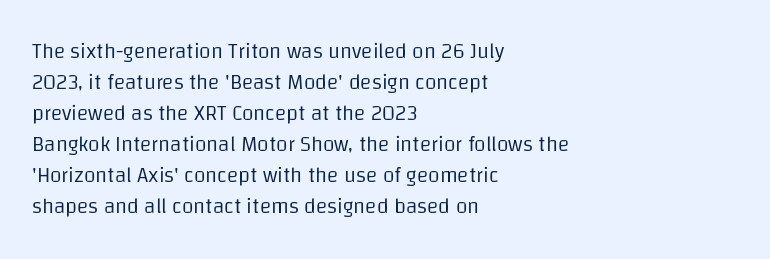
No chunkiness to these letters — they're not bold. The area under the type is left untouched. This rendering uses left alignment, leaving the right contour irregular. The font's upright variant was chosen for this text. Compared with typical body copy, the letter spacing here is the same.
